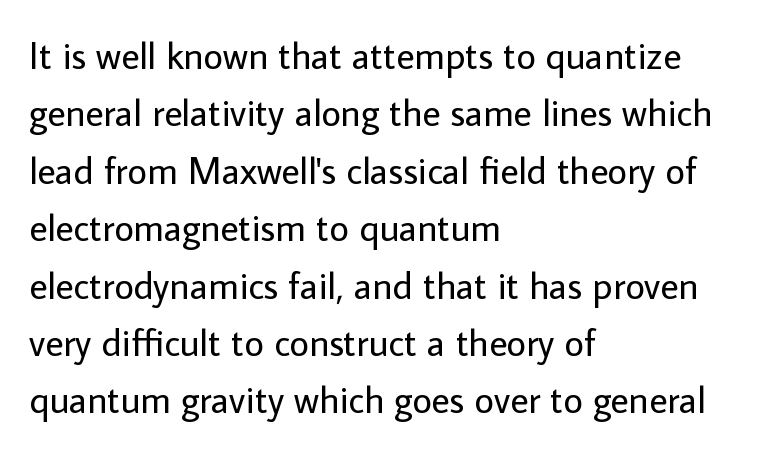
The image shows 38 px regular-weight sans-serif type, upright; set left-aligned, normal line spacing (1.51x), normal letter spacing, not underlined; low stroke contrast and a medium x-height.
